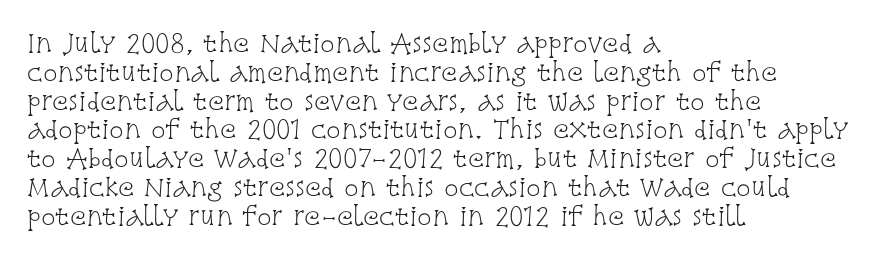
Horizontal alignment here is leftward, the default for most running prose. Is the stroke heavy? The answer is a plain regular-or-lighter. Posture: upright roman. The baseline area is clear. Between one letter and the next there's only the usual sliver of space.
